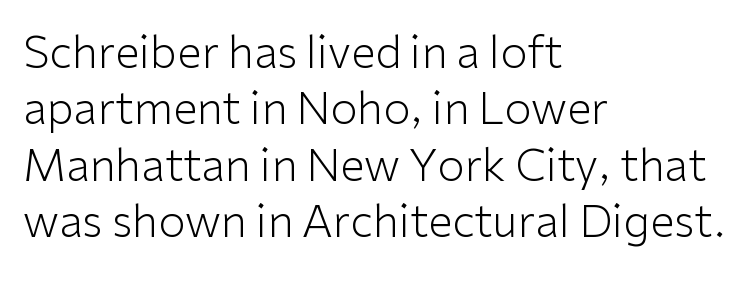
Q: Is the text bold? A: No.
Q: Is the text italic (slanted)? A: No, it is upright.
Q: Is the typeface a serif or a sans-serif typeface? A: Sans-serif.
Q: Is the text underlined? A: No.
Q: How is the paragraph aligned? A: Left-aligned.
Q: Is the spacing between letters normal or unusually wide? A: Normal.
Q: Is the spacing between lines tight, normal or loose? A: Normal.
Q: Width (condensed, normal, or wide)? A: Normal.
Q: Stroke contrast? A: Low.
Q: x-height? A: Medium.
Q: Monospaced? A: No.
